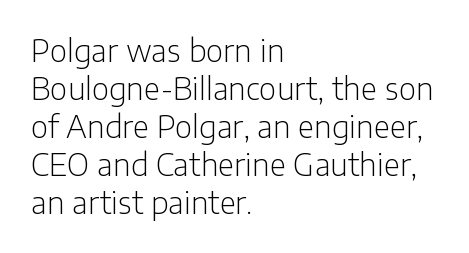
{"serif": "no", "italic": "no", "bold": "no", "weight": "light", "width": "normal", "stroke_contrast": "low", "x_height": "medium", "monospaced": "no", "underline": "no", "align": "left", "line_spacing": "normal", "line_spacing_ratio": 1.27, "letter_spacing": "normal", "letter_spacing_em": 0.0, "glyph_px": 30}
